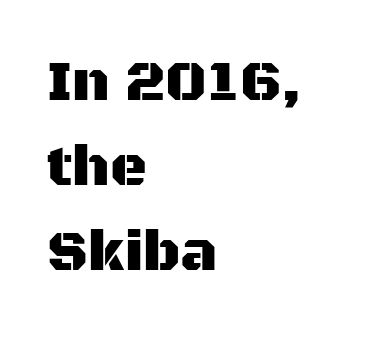
Designer's note — italics off, roman on. Quick note: interline space is typical. These lines are composed in type without serifs. Nobody drew a line under any word here.
